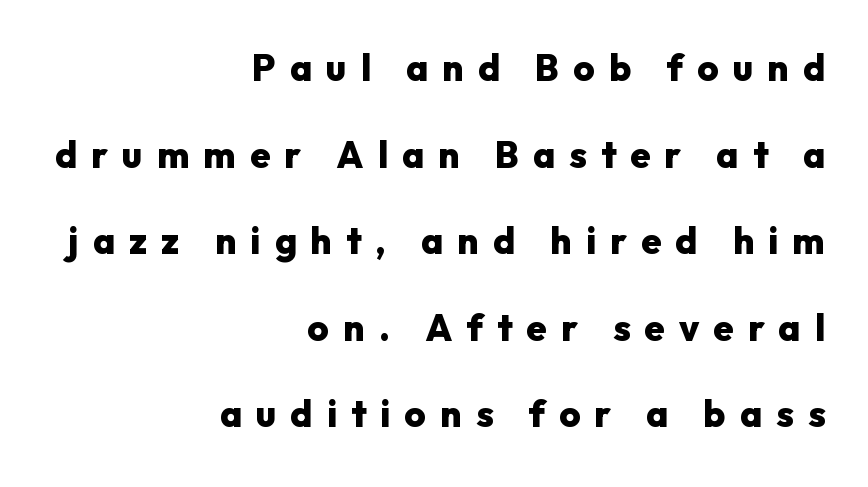
Q: Is the text bold? A: Yes.
Q: Is the text italic (slanted)? A: No, it is upright.
Q: Is the typeface a serif or a sans-serif typeface? A: Sans-serif.
Q: Is the text underlined? A: No.
Q: How is the paragraph aligned? A: Right-aligned.
Q: Is the spacing between letters normal or unusually wide? A: Unusually wide.
Q: Is the spacing between lines tight, normal or loose? A: Loose.
Q: Width (condensed, normal, or wide)? A: Normal.
Q: Stroke contrast? A: Low.
Q: x-height? A: Medium.
Q: Monospaced? A: No.
